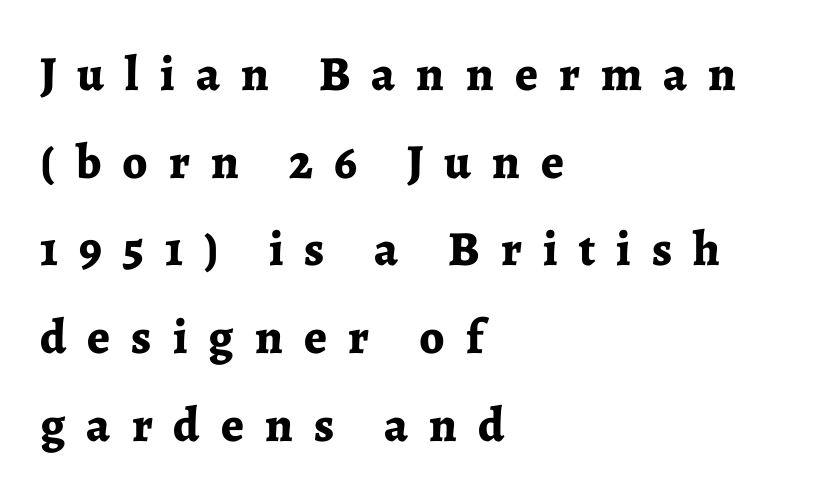
The image shows 49 px bold serif type, upright; set left-aligned, line spacing 1.79x, unusually wide letter spacing (+0.43 em), not underlined; low stroke contrast and a medium x-height.
